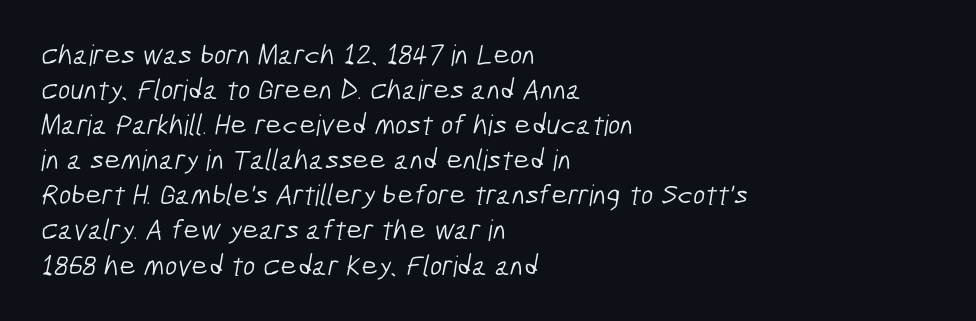
The image shows 29 px light, condensed sans-serif type; set left-aligned, line spacing 1.21x, normal letter spacing, not underlined; low stroke contrast and a medium x-height.
